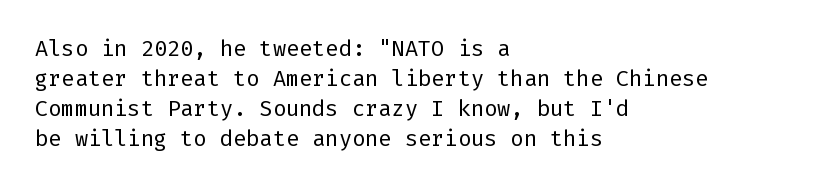
The image shows 22 px text type, upright; set left-aligned, normal line spacing (1.37x), normal letter spacing, not underlined.
